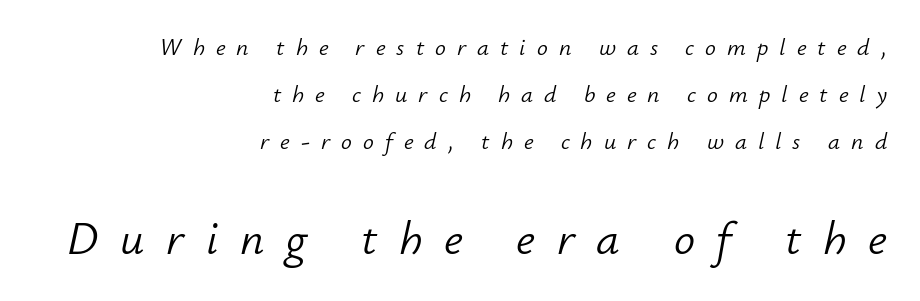
The image shows 47 px light type, italic (leaning right); set right-aligned, loose line spacing (1.95x), unusually wide letter spacing (+0.46 em), not underlined; the second (bottom) block is 1.96x larger; low stroke contrast and a small x-height.
